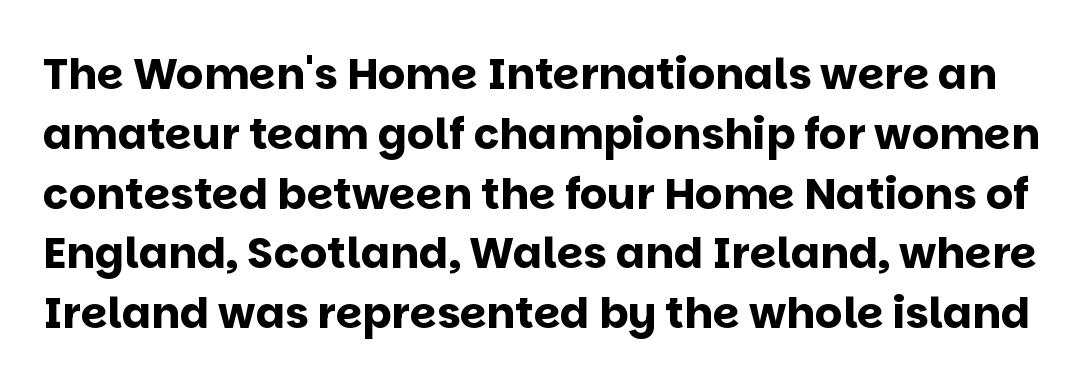
Q: Is the text bold? A: Yes.
Q: Is the text italic (slanted)? A: No, it is upright.
Q: Is the typeface a serif or a sans-serif typeface? A: Sans-serif.
Q: Is the text underlined? A: No.
Q: Is the spacing between letters normal or unusually wide? A: Normal.
Q: Is the spacing between lines tight, normal or loose? A: Normal.
Q: Width (condensed, normal, or wide)? A: Normal.
Q: Stroke contrast? A: Low.
Q: x-height? A: Large.
Q: Monospaced? A: No.
